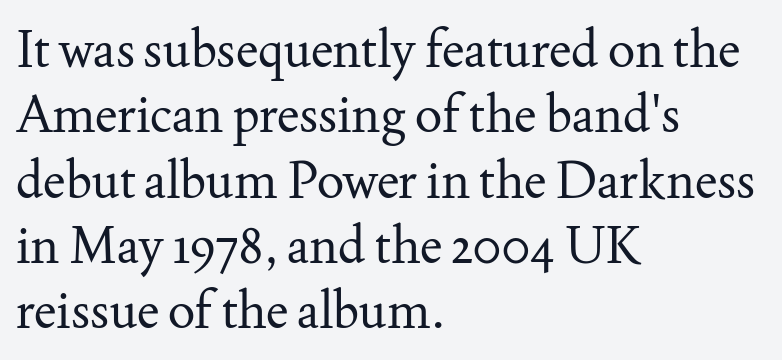
Q: Is the text bold? A: No.
Q: Is the text italic (slanted)? A: No, it is upright.
Q: Is the typeface a serif or a sans-serif typeface? A: Serif.
Q: Is the text underlined? A: No.
Q: How is the paragraph aligned? A: Left-aligned.
Q: Is the spacing between letters normal or unusually wide? A: Normal.
Q: Is the spacing between lines tight, normal or loose? A: Normal.
Q: Width (condensed, normal, or wide)? A: Normal.
Q: Stroke contrast? A: Medium.
Q: x-height? A: Small.
Q: Monospaced? A: No.
